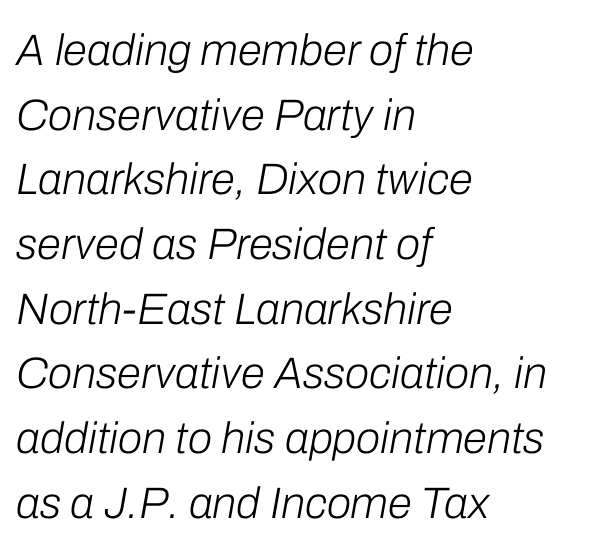
{"italic": "yes", "lean": "right", "slant_degrees": 10, "bold": "no", "weight": "light", "width": "normal", "stroke_contrast": "low", "x_height": "medium", "monospaced": "no", "underline": "no", "align": "left", "line_spacing": "normal", "line_spacing_ratio": 1.47, "letter_spacing": "normal", "letter_spacing_em": 0.0, "glyph_px": 44}
